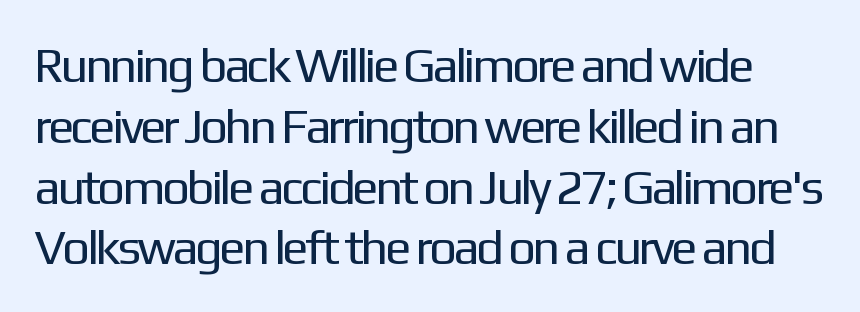
The image shows 49 px regular-weight sans-serif type, upright; set line spacing 1.24x, normal letter spacing, not underlined; low stroke contrast and a medium x-height.
